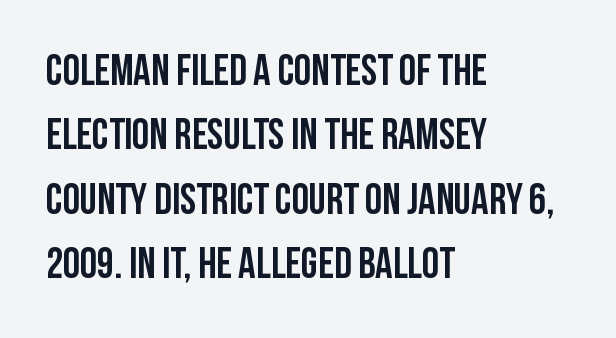
{"serif": "no", "italic": "no", "width": "condensed", "stroke_contrast": "low", "x_height": "large", "monospaced": "no", "underline": "no", "align": "left", "line_spacing": "normal", "line_spacing_ratio": 1.5, "letter_spacing": "normal", "letter_spacing_em": 0.0, "glyph_px": 43}
